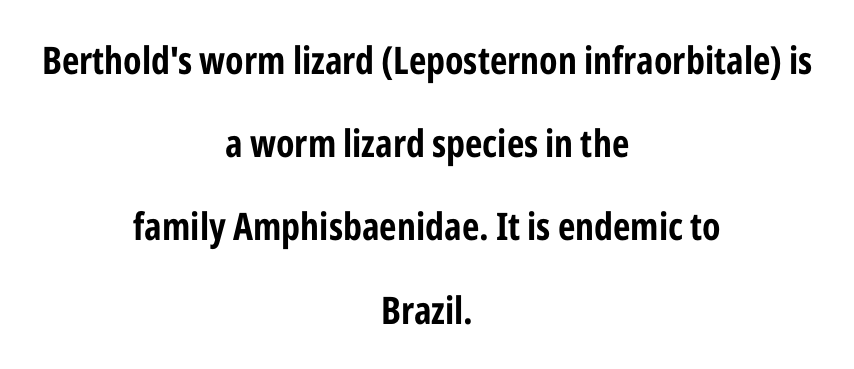
Q: Is the text italic (slanted)? A: No, it is upright.
Q: Is the typeface a serif or a sans-serif typeface? A: Sans-serif.
Q: Is the text underlined? A: No.
Q: How is the paragraph aligned? A: Centered.
Q: Is the spacing between letters normal or unusually wide? A: Normal.
Q: Is the spacing between lines tight, normal or loose? A: Loose.
Q: Width (condensed, normal, or wide)? A: Condensed.
Q: Stroke contrast? A: Low.
Q: x-height? A: Medium.
Q: Monospaced? A: No.
